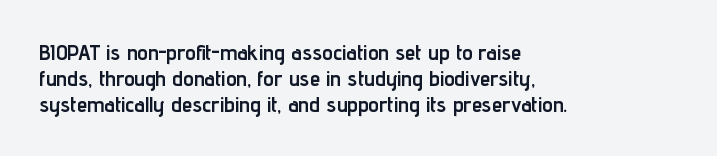
The letters stand upright; this is a roman face. Every row of glyphs begins at an identical x-position on the left. Between one letter and the next there's only the usual sliver of space. Caption: bold face, heavy strokes.
